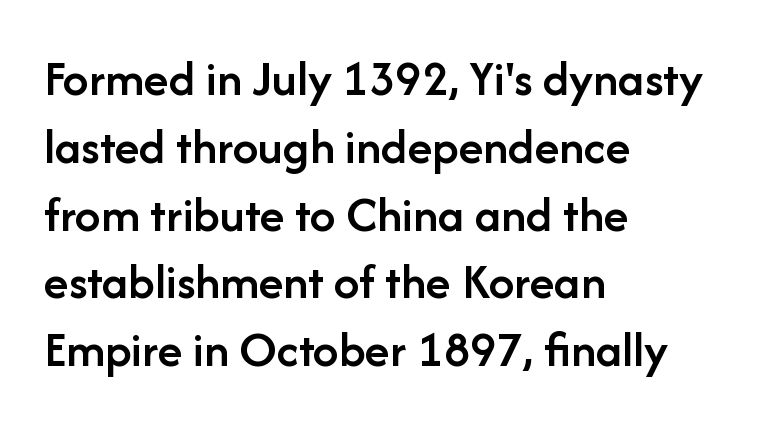
{"serif": "no", "italic": "no", "bold": "semi", "weight": "semibold", "width": "normal", "stroke_contrast": "low", "x_height": "medium", "monospaced": "no", "underline": "no", "align": "left", "line_spacing": "normal", "line_spacing_ratio": 1.33, "letter_spacing": "normal", "letter_spacing_em": 0.0, "glyph_px": 51}
